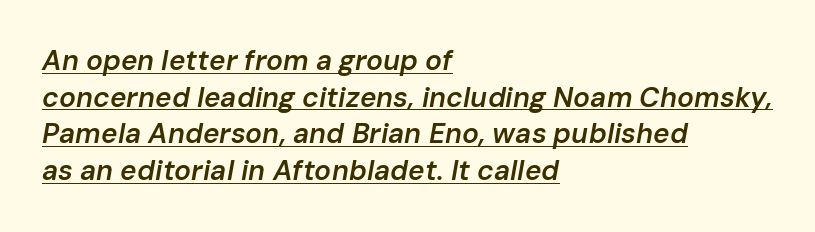
{"italic": "yes", "lean": "right", "slant_degrees": 10, "bold": "semi", "weight": "semibold", "width": "normal", "stroke_contrast": "low", "x_height": "medium", "monospaced": "no", "underline": "yes", "align": "left", "line_spacing": "normal", "line_spacing_ratio": 1.31, "letter_spacing": "normal", "letter_spacing_em": 0.0, "glyph_px": 28}
